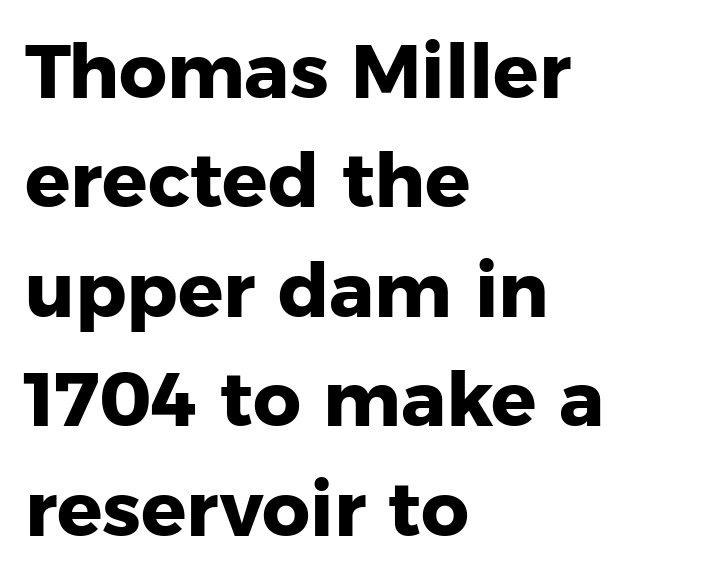
The image shows 75 px heavy sans-serif type, upright; set left-aligned, normal line spacing (1.46x), normal letter spacing, not underlined; low stroke contrast and a medium x-height.
